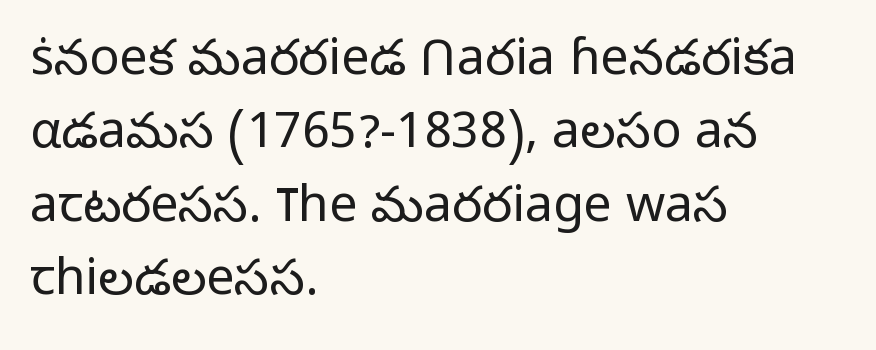
The image shows 50 px light sans-serif type, upright; set left-aligned, normal line spacing (1.47x), normal letter spacing, not underlined; low stroke contrast and a medium x-height.
